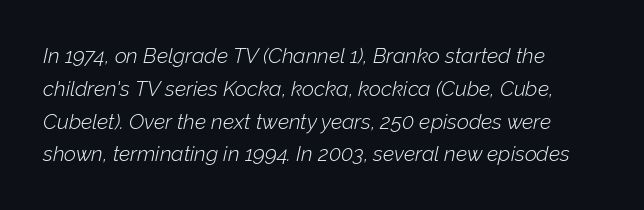
Q: Is the text bold? A: No.
Q: Is the text italic (slanted)? A: Yes, it leans right by about 12 degrees.
Q: Is the text underlined? A: No.
Q: How is the paragraph aligned? A: Left-aligned.
Q: Is the spacing between letters normal or unusually wide? A: Normal.
Q: Is the spacing between lines tight, normal or loose? A: Normal.
